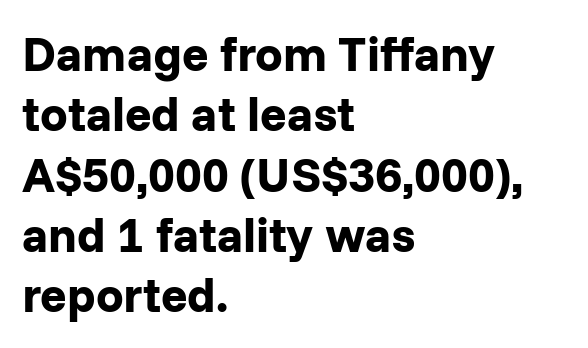
Quick note: underline off. The text was rendered using a sans face with plain stroke endings. Caption: bold face, heavy strokes. Inter-character spacing is left at the font's built-in metrics.
